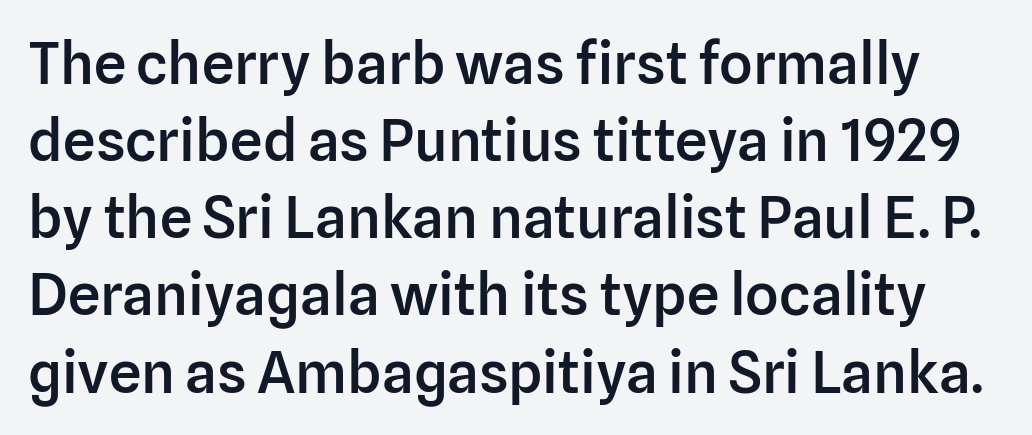
The image shows 58 px semibold sans-serif type, upright; set normal line spacing (1.33x), normal letter spacing, not underlined; low stroke contrast and a medium x-height.
